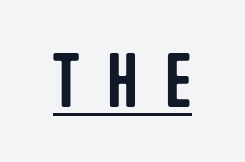
Q: Is the text italic (slanted)? A: No, it is upright.
Q: Is the typeface a serif or a sans-serif typeface? A: Sans-serif.
Q: Is the text underlined? A: Yes.
Q: Is the spacing between letters normal or unusually wide? A: Unusually wide.
Q: Width (condensed, normal, or wide)? A: Condensed.
Q: Stroke contrast? A: Low.
Q: x-height? A: Large.
Q: Monospaced? A: No.
